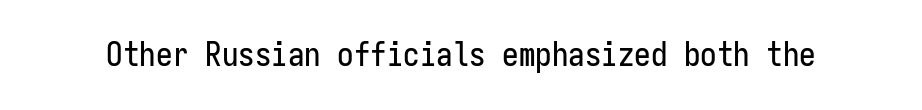
{"serif": "no", "italic": "no", "width": "condensed", "stroke_contrast": "low", "x_height": "medium", "monospaced": "yes", "underline": "no", "letter_spacing": "normal", "letter_spacing_em": 0.0, "glyph_px": 33}
